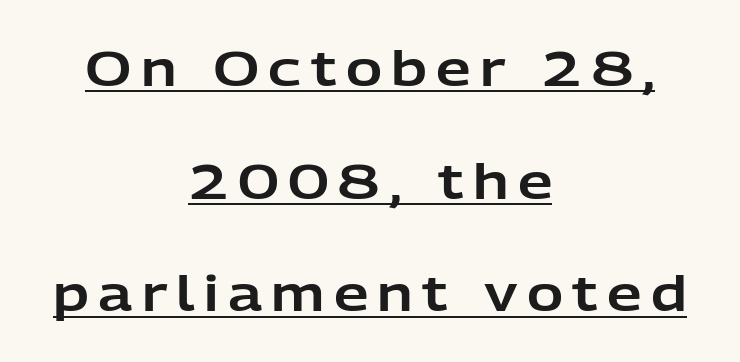
Q: Is the text italic (slanted)? A: No, it is upright.
Q: Is the typeface a serif or a sans-serif typeface? A: Sans-serif.
Q: Is the text underlined? A: Yes.
Q: How is the paragraph aligned? A: Centered.
Q: Is the spacing between lines tight, normal or loose? A: Loose.
Q: Width (condensed, normal, or wide)? A: Normal.
Q: Stroke contrast? A: Low.
Q: x-height? A: Medium.
Q: Monospaced? A: No.
